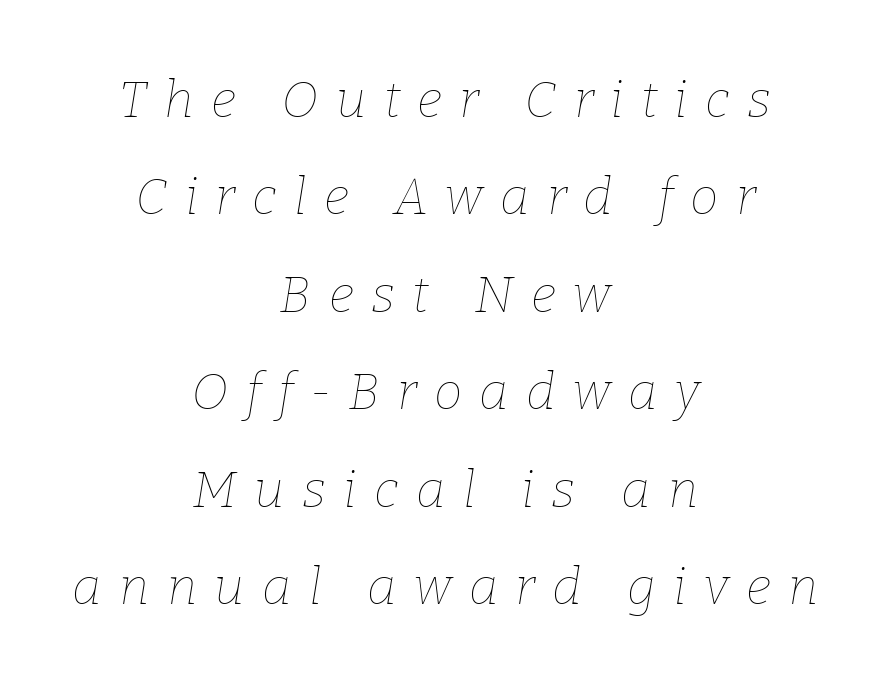
Words float on clear page, feet unadorned. Unbolded letterforms with no extra heft. These lines have a slow, spaced-out rhythm from letter to letter. The specimen reads as italic at a glance. A great deal of white space separates one row of letters from the next.
